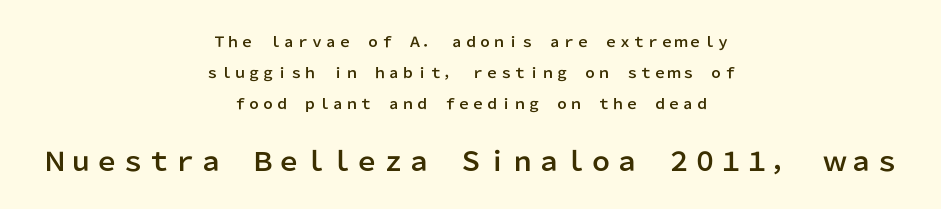
Ascenders rise straight up at ninety degrees. Successive baselines arrive slowly, with a big drop between each. The glyphs are unaccompanied by any horizontal stroke below them. Tracking here is standard; glyphs follow each other at the usual distance. Visually the block forms a symmetrical silhouette, jagged on both flanks. Scale increases going downward across the two blocks.
